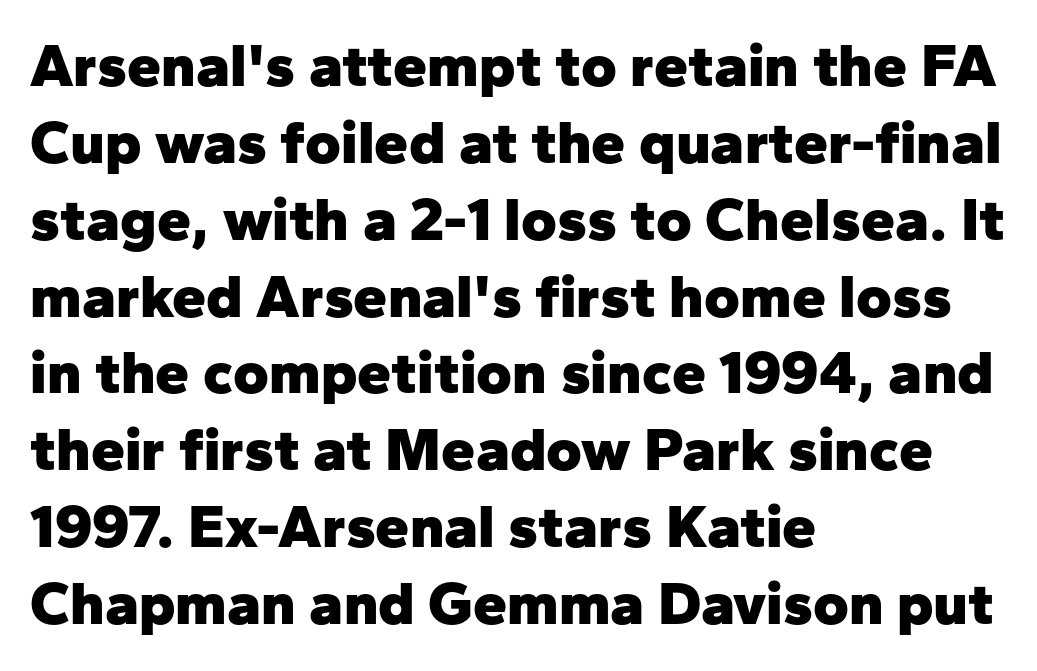
{"serif": "no", "italic": "no", "bold": "yes", "weight": "heavy", "width": "normal", "stroke_contrast": "low", "x_height": "medium", "monospaced": "no", "underline": "no", "align": "left", "line_spacing": "normal", "line_spacing_ratio": 1.26, "letter_spacing": "normal", "letter_spacing_em": 0.0, "glyph_px": 61}
